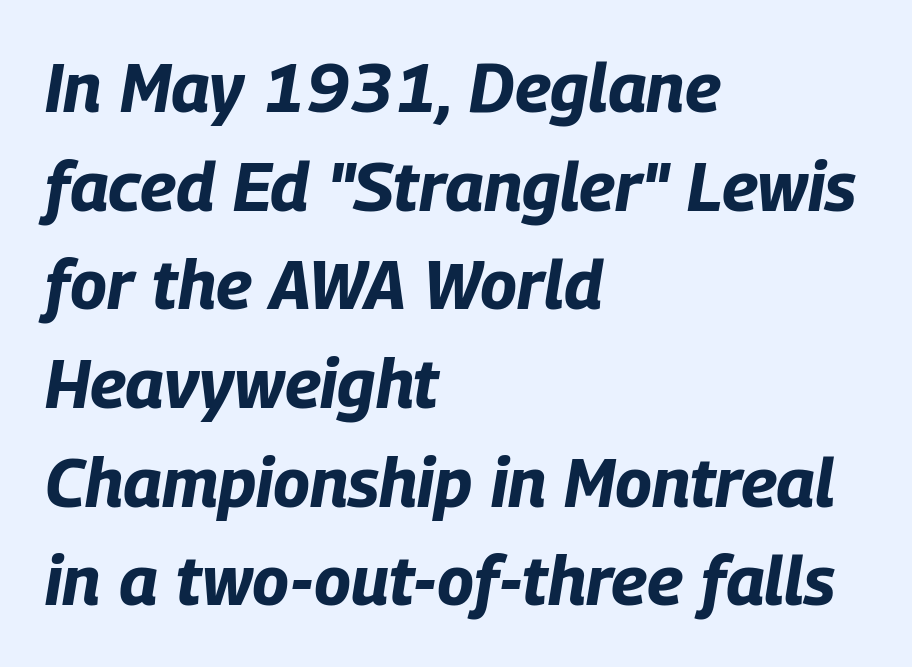
{"italic": "yes", "lean": "right", "slant_degrees": 9, "bold": "yes", "weight": "bold", "width": "condensed", "stroke_contrast": "low", "x_height": "large", "monospaced": "no", "underline": "no", "align": "left", "line_spacing": "normal", "line_spacing_ratio": 1.43, "letter_spacing": "normal", "letter_spacing_em": 0.0, "glyph_px": 69}
